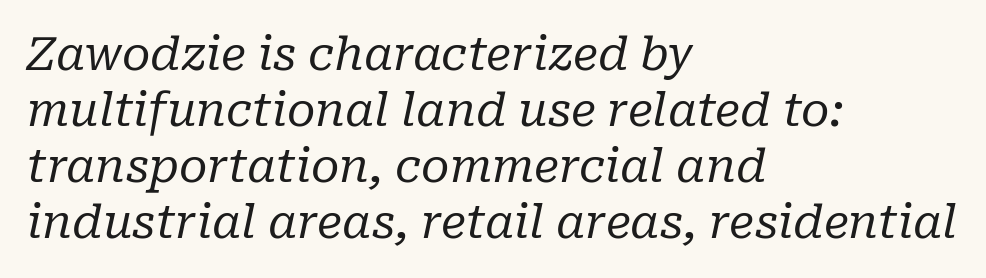
The image shows 46 px regular-weight serif type, italic (leaning right); set left-aligned, line spacing 1.22x, normal letter spacing, not underlined; low stroke contrast and a medium x-height.
